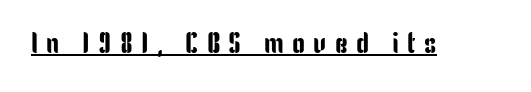
The image shows 29 px condensed sans-serif type, upright; set unusually wide letter spacing (+0.29 em), underlined; low stroke contrast and a medium x-height.
